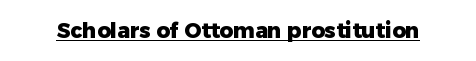
The image shows 21 px bold type, upright; set normal letter spacing, underlined.
